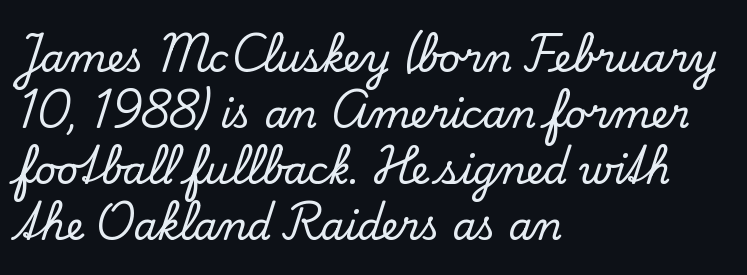
{"serif": "yes", "width": "normal", "stroke_contrast": "low", "x_height": "small", "monospaced": "no", "underline": "no", "align": "left", "line_spacing": "normal", "line_spacing_ratio": 1.47, "letter_spacing": "normal", "letter_spacing_em": 0.0, "glyph_px": 38}
